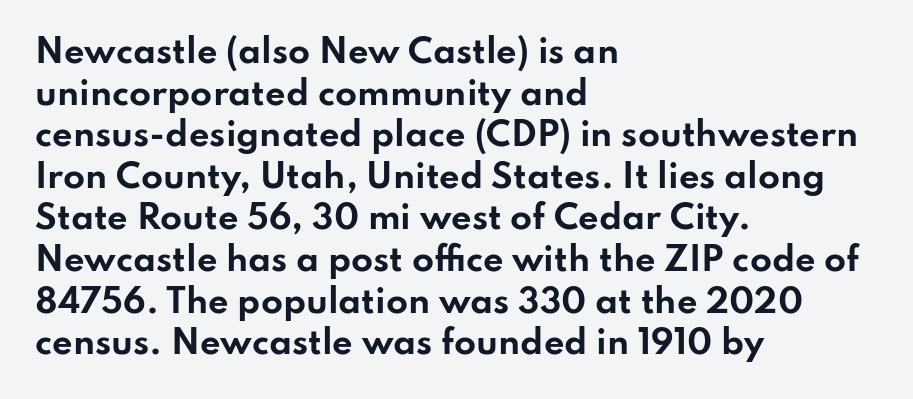
The image shows 32 px bold, wide sans-serif type, upright; set left-aligned, normal line spacing (1.3x), normal letter spacing, not underlined; low stroke contrast and a small x-height.
